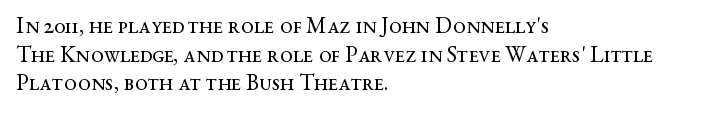
{"italic": "no", "bold": "no", "underline": "no", "align": "left", "line_spacing_ratio": 1.24, "letter_spacing": "normal", "letter_spacing_em": 0.0, "glyph_px": 23}
